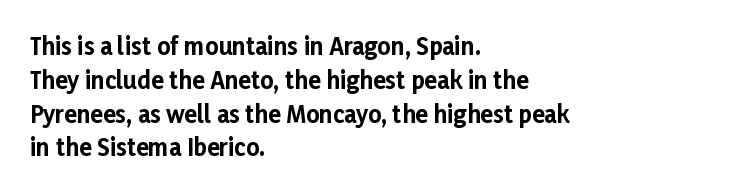
{"italic": "no", "bold": "yes", "underline": "no", "align": "left", "line_spacing": "normal", "line_spacing_ratio": 1.47, "letter_spacing": "normal", "letter_spacing_em": 0.0, "glyph_px": 23}
